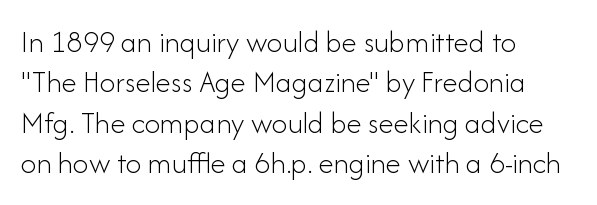
Q: Is the text bold? A: No.
Q: Is the text italic (slanted)? A: No, it is upright.
Q: Is the typeface a serif or a sans-serif typeface? A: Sans-serif.
Q: Is the text underlined? A: No.
Q: How is the paragraph aligned? A: Left-aligned.
Q: Is the spacing between letters normal or unusually wide? A: Normal.
Q: Is the spacing between lines tight, normal or loose? A: Normal.
Q: Width (condensed, normal, or wide)? A: Normal.
Q: Stroke contrast? A: Low.
Q: x-height? A: Small.
Q: Monospaced? A: No.
